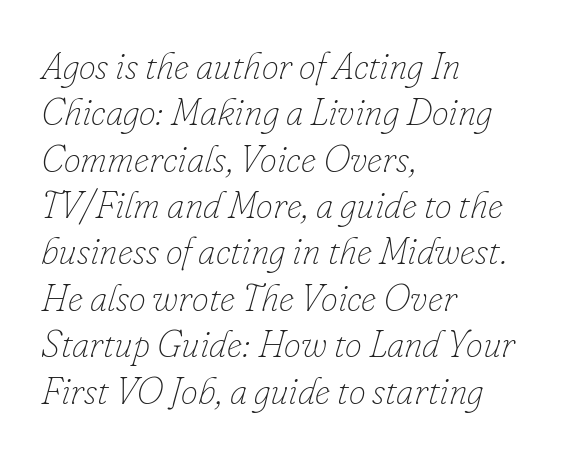
The image shows 38 px thin type, italic (leaning right); set left-aligned, line spacing 1.22x, normal letter spacing, not underlined; low stroke contrast and a small x-height.
